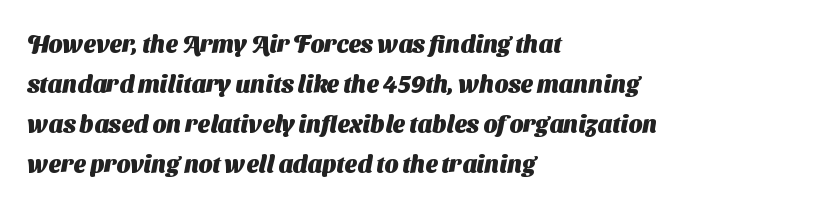
Q: Is the text bold? A: Yes.
Q: Is the text underlined? A: No.
Q: How is the paragraph aligned? A: Left-aligned.
Q: Is the spacing between letters normal or unusually wide? A: Normal.
Q: Is the spacing between lines tight, normal or loose? A: Normal.
